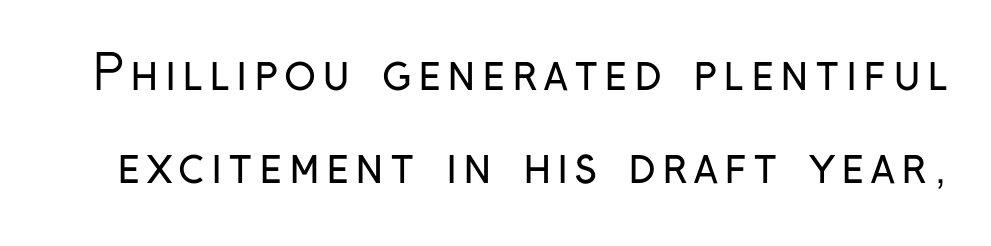
{"serif": "no", "italic": "no", "bold": "no", "weight": "regular", "width": "condensed", "stroke_contrast": "low", "x_height": "medium", "monospaced": "no", "underline": "no", "line_spacing": "loose", "line_spacing_ratio": 1.98, "glyph_px": 47}
